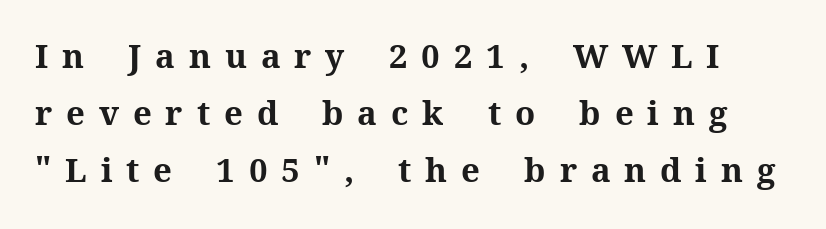
The specimen reads as upright at a glance. The passage shown is emphatically bold. The passage shown is typed in a proportional face where columns would drift. Glance below the letters and you will spot only blank space. Check where the strokes stop: tiny serifs finish them off. The passage shown has open, widely tracked lettering throughout.
